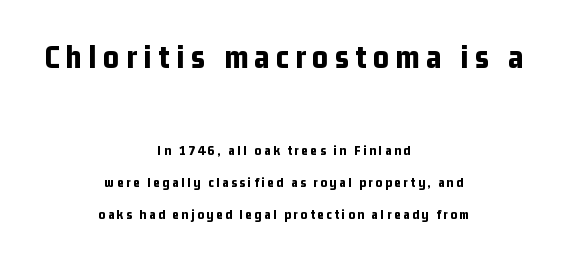
Q: Is the text bold? A: Yes.
Q: Is the text italic (slanted)? A: No, it is upright.
Q: Is the typeface a serif or a sans-serif typeface? A: Sans-serif.
Q: Is the text underlined? A: No.
Q: How is the paragraph aligned? A: Centered.
Q: Is the spacing between lines tight, normal or loose? A: Loose.
Q: Which block of text is set in a larger size, the first (top) or the second (bottom)? A: The first (top) one.
Q: Width (condensed, normal, or wide)? A: Condensed.
Q: Stroke contrast? A: Low.
Q: x-height? A: Medium.
Q: Monospaced? A: No.
